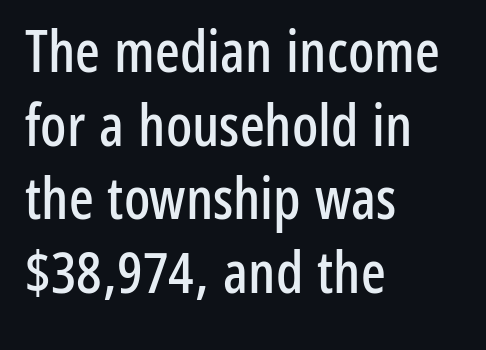
Q: Is the text italic (slanted)? A: No, it is upright.
Q: Is the typeface a serif or a sans-serif typeface? A: Sans-serif.
Q: Is the text underlined? A: No.
Q: How is the paragraph aligned? A: Left-aligned.
Q: Is the spacing between letters normal or unusually wide? A: Normal.
Q: Is the spacing between lines tight, normal or loose? A: Normal.
Q: Width (condensed, normal, or wide)? A: Condensed.
Q: Stroke contrast? A: Low.
Q: x-height? A: Medium.
Q: Monospaced? A: No.
